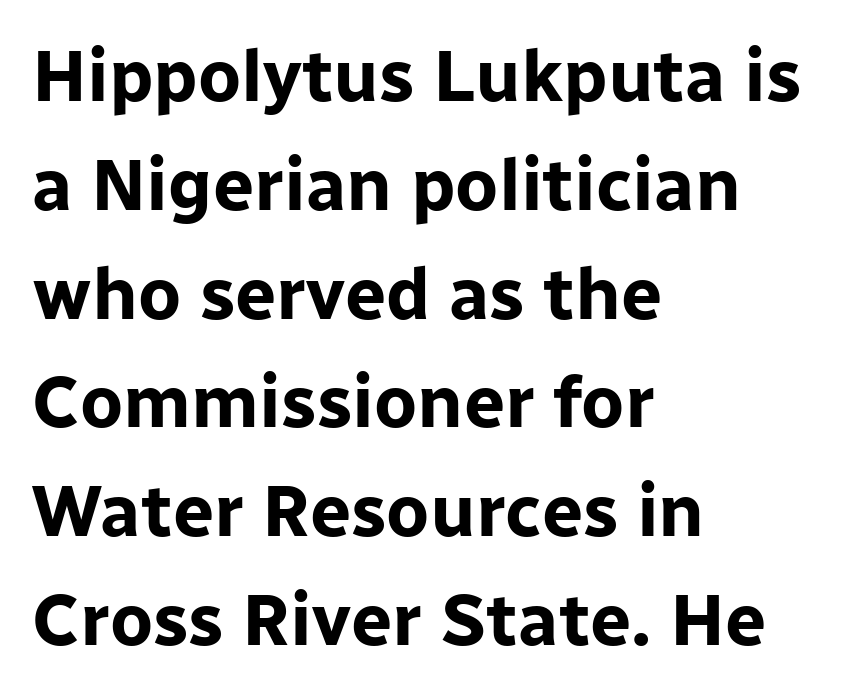
This sample uses plain, unmodified letter spacing. A normal amount of white space separates one row of letters from the next. Which margin do the lines hug? The left one — the right edge is uneven. Just letters on the line, the space beneath them empty.
